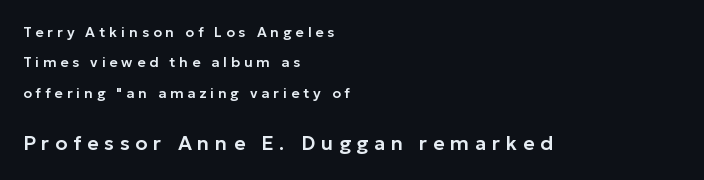
{"italic": "no", "underline": "no", "align": "left", "line_spacing": "loose", "line_spacing_ratio": 2.17, "letter_spacing": "wide", "letter_spacing_em": 0.28, "larger_block": "second", "size_ratio": 1.43, "glyph_px": 20}
